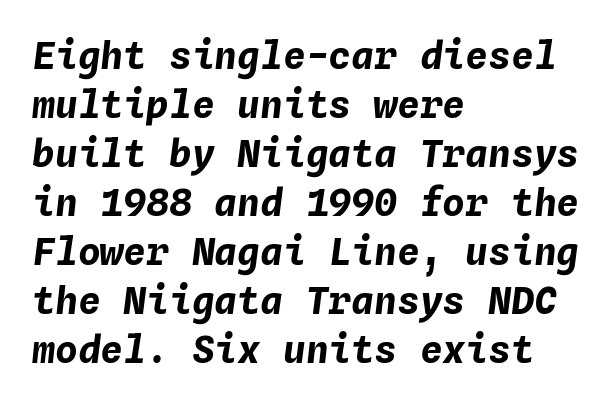
{"italic": "yes", "lean": "right", "slant_degrees": 4, "bold": "yes", "weight": "bold", "width": "normal", "stroke_contrast": "low", "x_height": "medium", "monospaced": "yes", "underline": "no", "align": "left", "line_spacing": "normal", "line_spacing_ratio": 1.29, "letter_spacing": "normal", "letter_spacing_em": 0.0, "glyph_px": 38}
